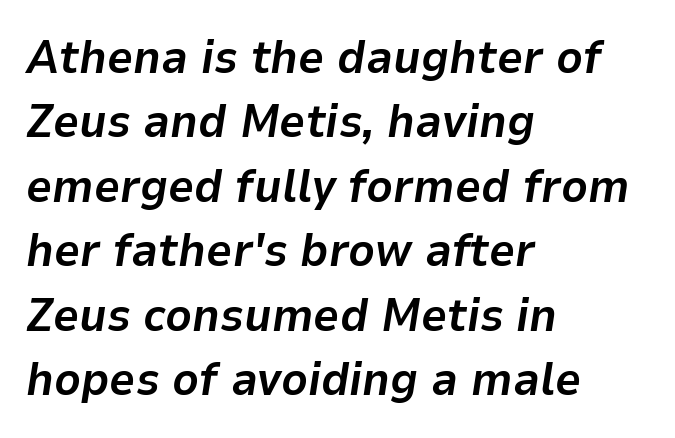
Q: Is the text bold? A: Yes.
Q: Is the text italic (slanted)? A: Yes, it leans right by about 9 degrees.
Q: Is the text underlined? A: No.
Q: How is the paragraph aligned? A: Left-aligned.
Q: Is the spacing between letters normal or unusually wide? A: Normal.
Q: Is the spacing between lines tight, normal or loose? A: Normal.
Q: Width (condensed, normal, or wide)? A: Normal.
Q: Stroke contrast? A: Low.
Q: x-height? A: Medium.
Q: Monospaced? A: No.
